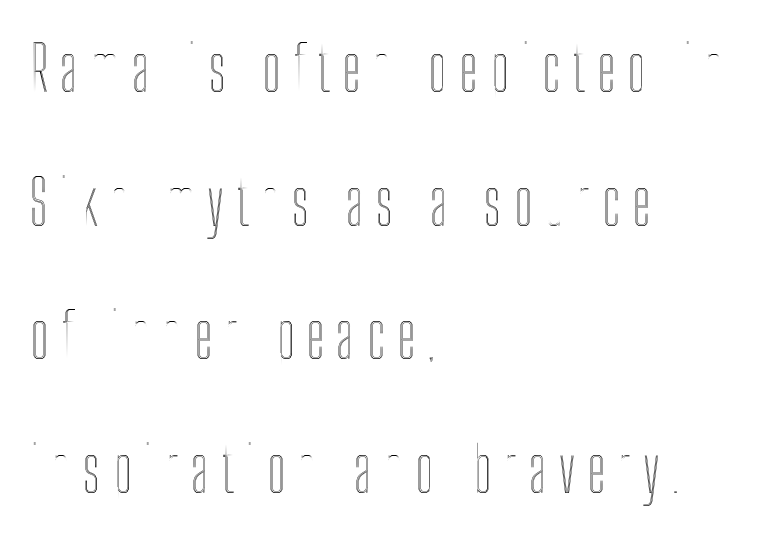
Q: Is the text italic (slanted)? A: No, it is upright.
Q: Is the text underlined? A: No.
Q: How is the paragraph aligned? A: Left-aligned.
Q: Is the spacing between lines tight, normal or loose? A: Loose.
Q: Width (condensed, normal, or wide)? A: Condensed.
Q: x-height? A: Medium.
Q: Monospaced? A: No.
